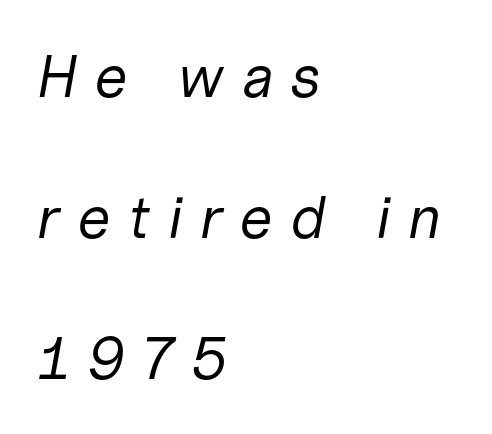
{"italic": "yes", "lean": "right", "slant_degrees": 10, "bold": "no", "weight": "regular", "width": "normal", "stroke_contrast": "low", "x_height": "medium", "monospaced": "no", "underline": "no", "align": "left", "line_spacing": "loose", "line_spacing_ratio": 2.35, "letter_spacing": "wide", "letter_spacing_em": 0.28, "glyph_px": 60}
